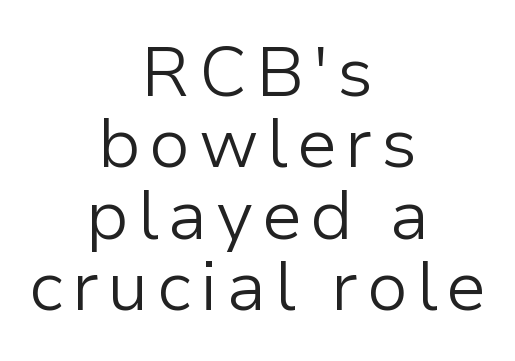
The letters advance in unequal steps, a hallmark of proportional type. The space beneath each line is pristine and unruled. The weight would be labelled regular, book, light, or lighter still. One-word summary of the alignment: center. The rendering shows plain stroke endings on the letterforms — a sans-serif design.
